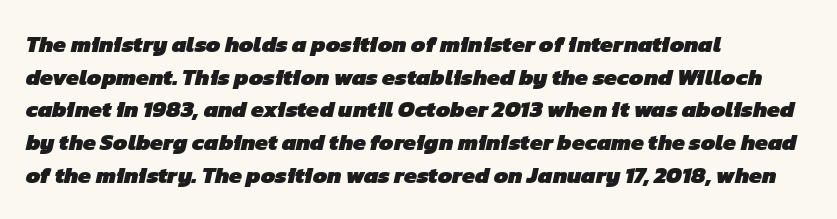
Q: Is the text bold? A: Yes.
Q: Is the text underlined? A: No.
Q: How is the paragraph aligned? A: Left-aligned.
Q: Is the spacing between letters normal or unusually wide? A: Normal.
Q: Is the spacing between lines tight, normal or loose? A: Normal.
